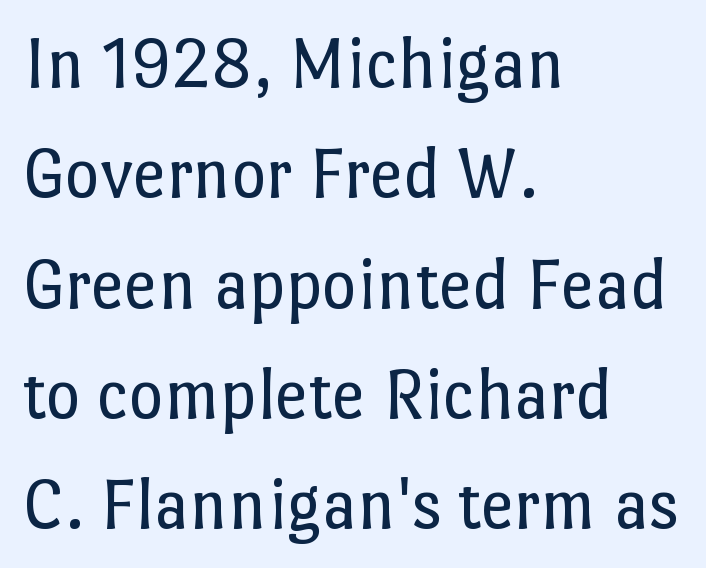
{"italic": "no", "bold": "no", "weight": "regular", "width": "normal", "stroke_contrast": "low", "x_height": "medium", "monospaced": "no", "underline": "no", "align": "left", "line_spacing": "normal", "line_spacing_ratio": 1.49, "letter_spacing": "normal", "letter_spacing_em": 0.0, "glyph_px": 74}
